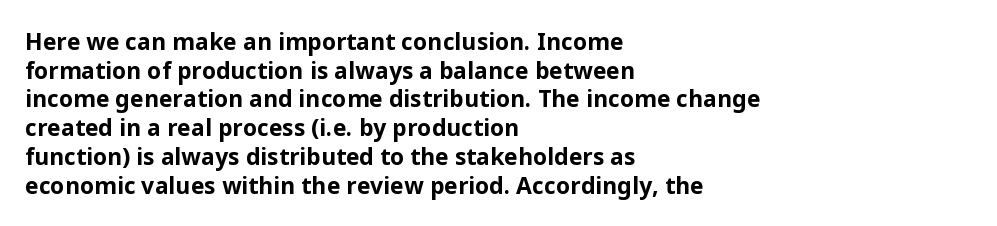
Q: Is the text bold? A: Yes.
Q: Is the text italic (slanted)? A: No, it is upright.
Q: Is the text underlined? A: No.
Q: How is the paragraph aligned? A: Left-aligned.
Q: Is the spacing between letters normal or unusually wide? A: Normal.
Q: Is the spacing between lines tight, normal or loose? A: Normal.
